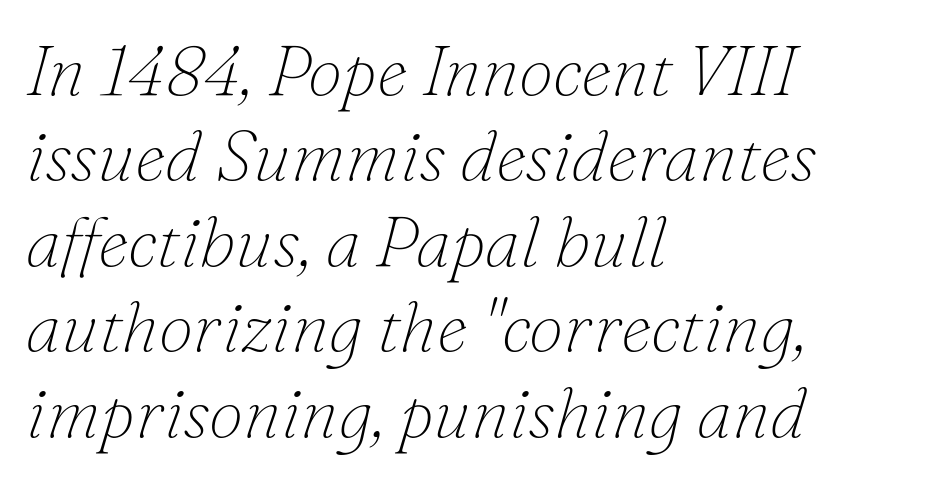
Q: Is the text bold? A: No.
Q: Is the text italic (slanted)? A: Yes, it leans right by about 16 degrees.
Q: Is the typeface a serif or a sans-serif typeface? A: Serif.
Q: Is the text underlined? A: No.
Q: How is the paragraph aligned? A: Left-aligned.
Q: Is the spacing between letters normal or unusually wide? A: Normal.
Q: Width (condensed, normal, or wide)? A: Normal.
Q: Stroke contrast? A: Low.
Q: x-height? A: Small.
Q: Monospaced? A: No.
